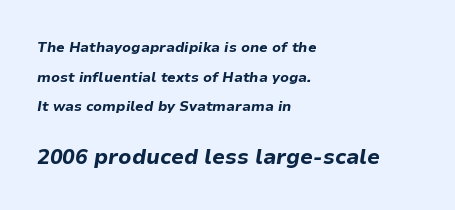
Q: Is the text bold? A: Yes.
Q: Is the text italic (slanted)? A: Yes, it leans right by about 9 degrees.
Q: Is the text underlined? A: No.
Q: How is the paragraph aligned? A: Left-aligned.
Q: Is the spacing between letters normal or unusually wide? A: Normal.
Q: Is the spacing between lines tight, normal or loose? A: Loose.
Q: Which block of text is set in a larger size, the first (top) or the second (bottom)? A: The second (bottom) one.
